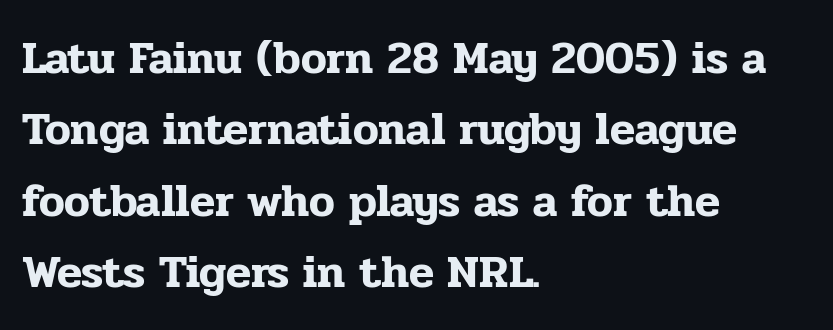
Tracking value appears to be zero — textbook default spacing. The designer went with a serif here, giving each stem small feet. The specimen omits any rule beneath the text block's lines. The font's upright variant was chosen for this text.
